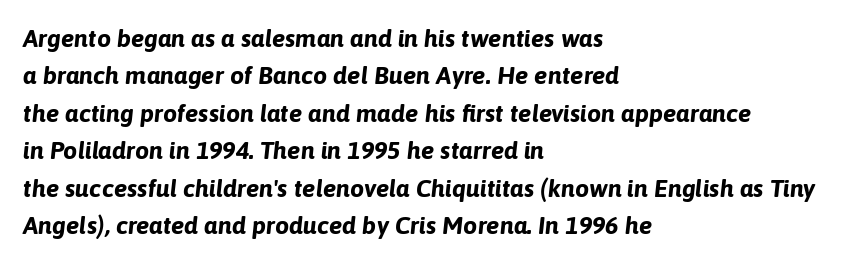
The image shows 25 px bold type, italic (leaning right); set left-aligned, normal line spacing (1.5x), normal letter spacing, not underlined.
